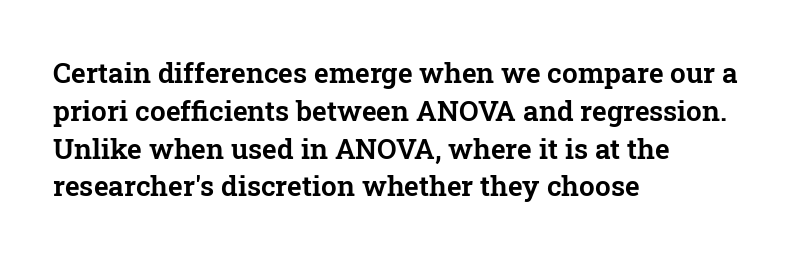
{"serif": "yes", "italic": "no", "width": "normal", "stroke_contrast": "low", "x_height": "medium", "monospaced": "no", "underline": "no", "align": "left", "line_spacing": "normal", "line_spacing_ratio": 1.35, "letter_spacing": "normal", "letter_spacing_em": 0.0, "glyph_px": 28}
